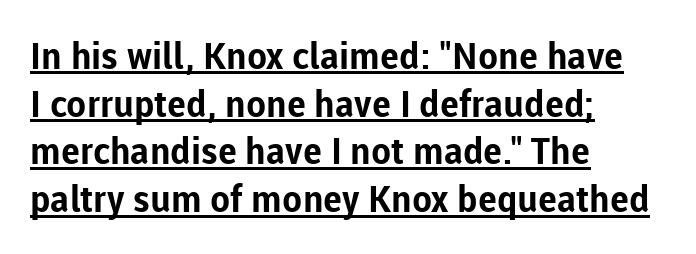
Note the varied advance widths — an 'i' is clearly narrower than an 'm'. Descenders here cross a horizontal rule under the line. The typesetting leans heavy: a genuine bold. Look at the tracking — it's just the regular setting, nothing added. Every stem runs plumb, perpendicular to the baseline.
